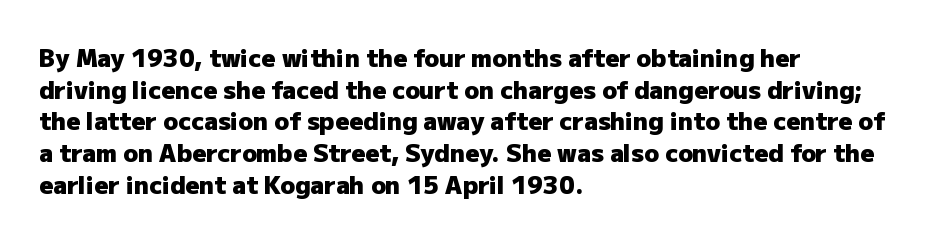
Q: Is the text bold? A: Yes.
Q: Is the text italic (slanted)? A: No, it is upright.
Q: Is the text underlined? A: No.
Q: How is the paragraph aligned? A: Left-aligned.
Q: Is the spacing between letters normal or unusually wide? A: Normal.
Q: Is the spacing between lines tight, normal or loose? A: Normal.
